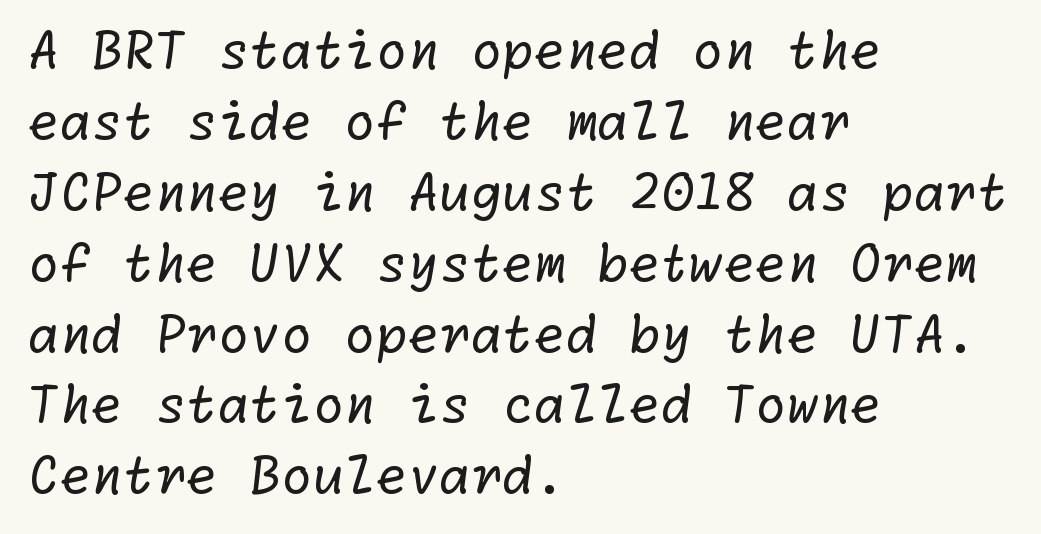
The image shows 51 px regular-weight sans-serif type; set left-aligned, normal line spacing (1.39x), normal letter spacing, not underlined; low stroke contrast and a medium x-height.
